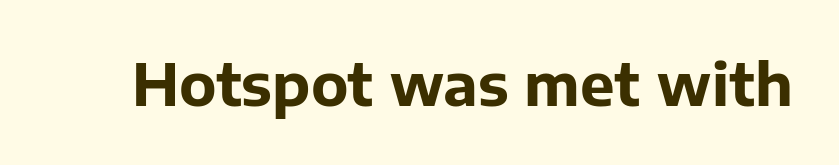
Proportional: the letters do not fall into vertical columns. These lines were composed using upright roman letters. Quick note: underline off. Look at the bottom of the vertical strokes: they stop flat, with no serifs. Look at the stroke-to-counter ratio: heavy, a bold.
